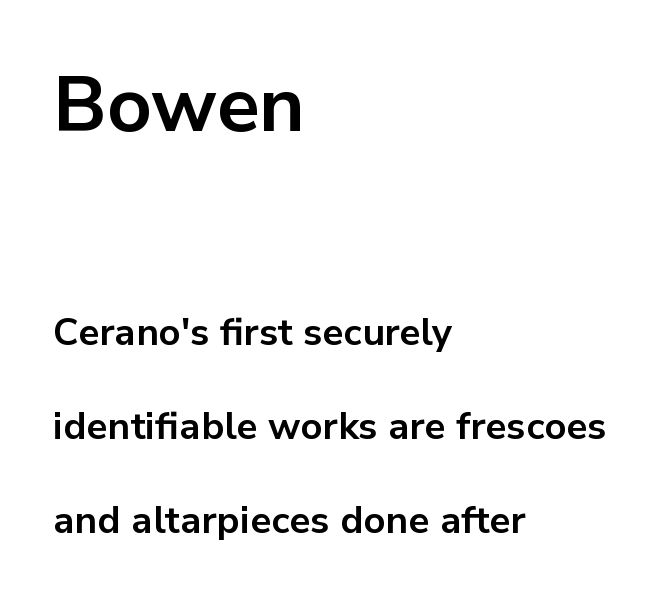
Q: Is the text bold? A: Yes.
Q: Is the text italic (slanted)? A: No, it is upright.
Q: Is the typeface a serif or a sans-serif typeface? A: Sans-serif.
Q: Is the text underlined? A: No.
Q: How is the paragraph aligned? A: Left-aligned.
Q: Is the spacing between letters normal or unusually wide? A: Normal.
Q: Is the spacing between lines tight, normal or loose? A: Loose.
Q: Which block of text is set in a larger size, the first (top) or the second (bottom)? A: The first (top) one.
Q: Width (condensed, normal, or wide)? A: Normal.
Q: Stroke contrast? A: Low.
Q: x-height? A: Medium.
Q: Monospaced? A: No.
